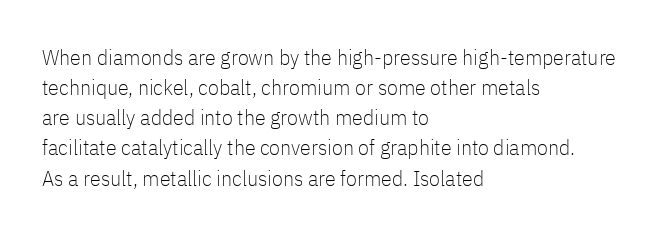
{"italic": "no", "bold": "no", "underline": "no", "align": "left", "line_spacing": "normal", "line_spacing_ratio": 1.37, "letter_spacing": "normal", "letter_spacing_em": 0.0, "glyph_px": 22}
